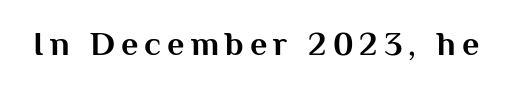
Q: Is the text bold? A: Yes.
Q: Is the text italic (slanted)? A: No, it is upright.
Q: Is the typeface a serif or a sans-serif typeface? A: Sans-serif.
Q: Is the text underlined? A: No.
Q: Width (condensed, normal, or wide)? A: Normal.
Q: Stroke contrast? A: Medium.
Q: x-height? A: Medium.
Q: Monospaced? A: No.
